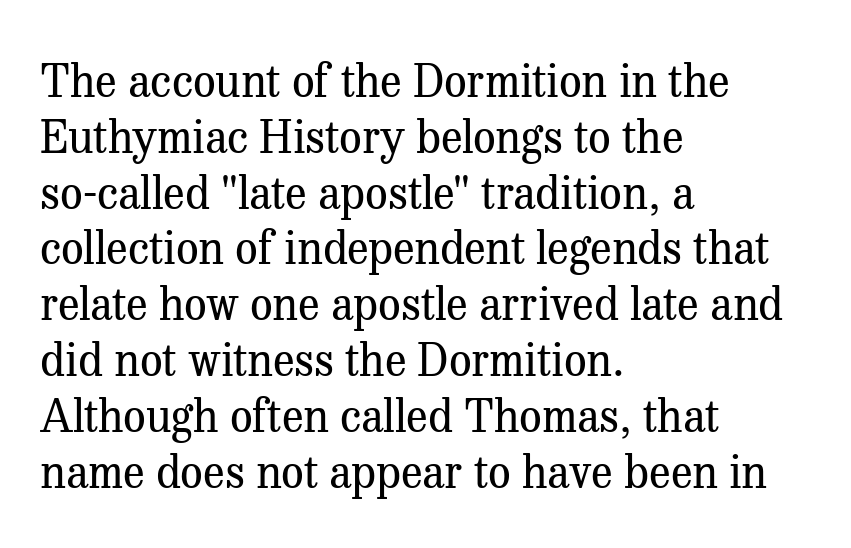
{"serif": "yes", "italic": "no", "bold": "no", "weight": "regular", "width": "normal", "stroke_contrast": "medium", "x_height": "medium", "monospaced": "no", "underline": "no", "align": "left", "line_spacing_ratio": 1.24, "letter_spacing": "normal", "letter_spacing_em": 0.0, "glyph_px": 45}
